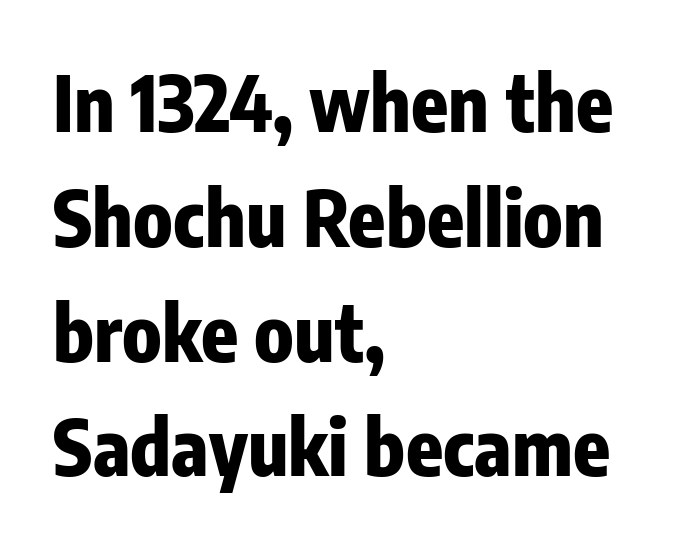
Q: Is the text bold? A: Yes.
Q: Is the text italic (slanted)? A: No, it is upright.
Q: Is the typeface a serif or a sans-serif typeface? A: Sans-serif.
Q: Is the text underlined? A: No.
Q: How is the paragraph aligned? A: Left-aligned.
Q: Is the spacing between letters normal or unusually wide? A: Normal.
Q: Is the spacing between lines tight, normal or loose? A: Normal.
Q: Width (condensed, normal, or wide)? A: Condensed.
Q: Stroke contrast? A: Low.
Q: x-height? A: Medium.
Q: Monospaced? A: No.
